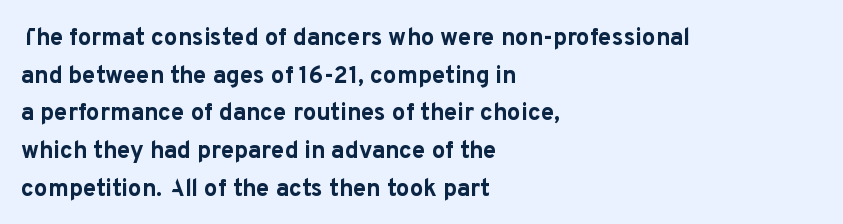
The image shows 24 px bold type, upright; set left-aligned, normal line spacing (1.57x), normal letter spacing, not underlined.
